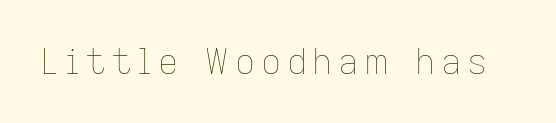
{"italic": "no", "bold": "no", "weight": "thin", "width": "normal", "stroke_contrast": "low", "x_height": "medium", "monospaced": "no", "underline": "no", "glyph_px": 35}
